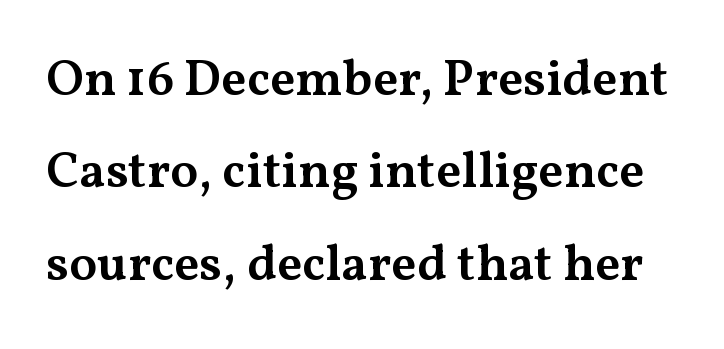
Q: Is the text bold? A: Semi-bold.
Q: Is the text italic (slanted)? A: No, it is upright.
Q: Is the typeface a serif or a sans-serif typeface? A: Serif.
Q: Is the text underlined? A: No.
Q: Is the spacing between letters normal or unusually wide? A: Normal.
Q: Width (condensed, normal, or wide)? A: Wide.
Q: Stroke contrast? A: Medium.
Q: x-height? A: Medium.
Q: Monospaced? A: No.
